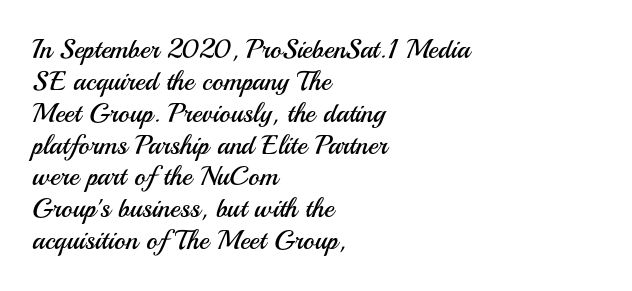
{"bold": "no", "underline": "no", "align": "left", "line_spacing_ratio": 1.18, "letter_spacing": "normal", "letter_spacing_em": 0.0, "glyph_px": 27}
